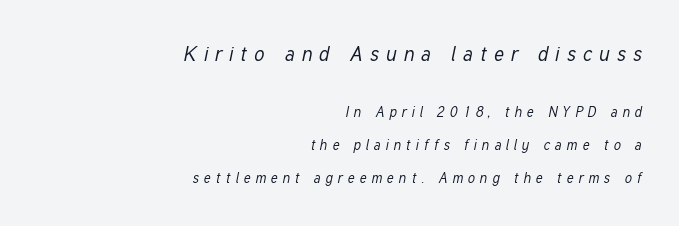
{"italic": "yes", "lean": "right", "slant_degrees": 12, "bold": "no", "underline": "no", "align": "right", "line_spacing": "loose", "line_spacing_ratio": 2.35, "letter_spacing": "wide", "letter_spacing_em": 0.36, "larger_block": "first", "size_ratio": 1.43, "glyph_px": 20}
